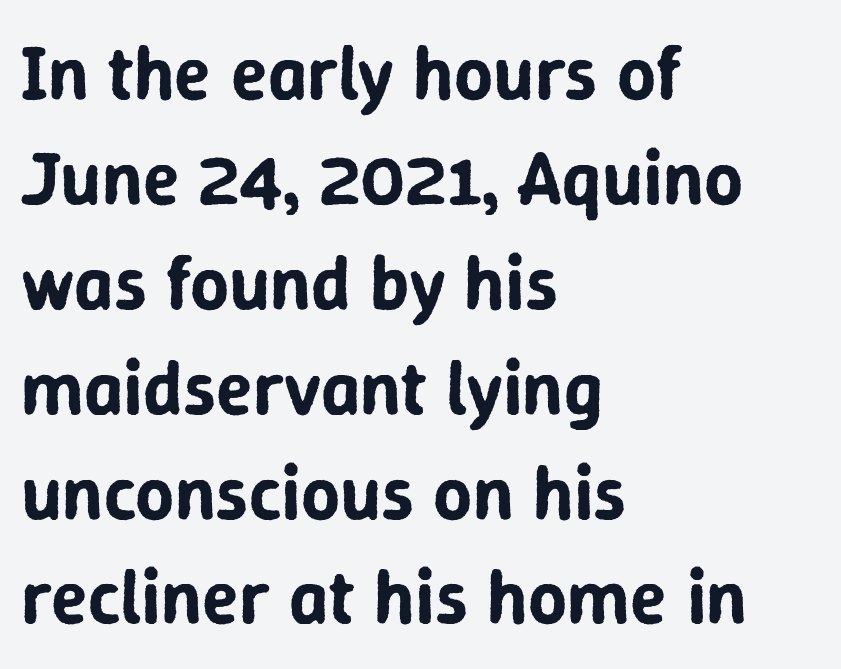
The designer left line spacing at the default. Nothing sits at the stroke ends, so this counts as sans-serif. Do the characters align in a grid? No, the font is proportional. Each word holds together tightly as a unit, with standard inter-letter gaps.
